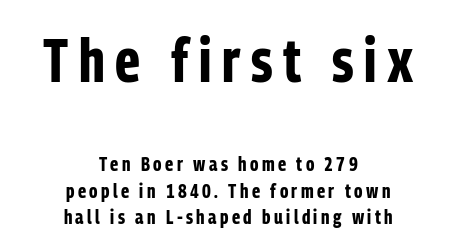
Q: Is the text bold? A: Yes.
Q: Is the text italic (slanted)? A: No, it is upright.
Q: Is the typeface a serif or a sans-serif typeface? A: Sans-serif.
Q: Is the text underlined? A: No.
Q: How is the paragraph aligned? A: Centered.
Q: Is the spacing between lines tight, normal or loose? A: Normal.
Q: Which block of text is set in a larger size, the first (top) or the second (bottom)? A: The first (top) one.
Q: Width (condensed, normal, or wide)? A: Condensed.
Q: Stroke contrast? A: Low.
Q: x-height? A: Medium.
Q: Monospaced? A: No.
